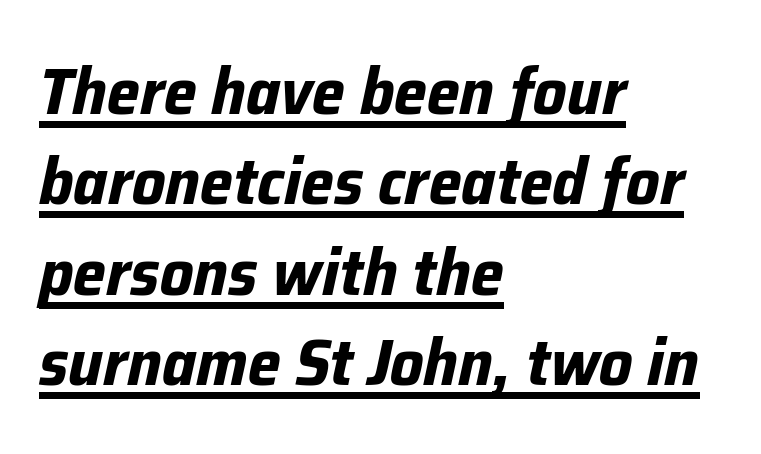
A continuous stroke trails under the words, as in a hyperlink. Every character sits at an angle, as italics do. These lines sit exactly where default settings would place them. The passage shown is typed in a proportional face where columns would drift. How heavy is the stroke? Heavy — this is a bold.
